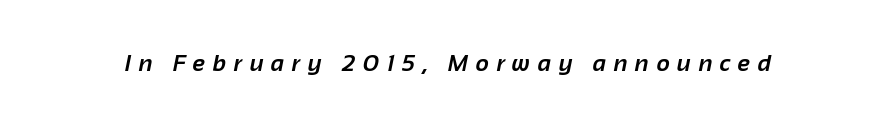
Descenders hang freely into open space. Caption: bold face, heavy strokes. Observe the wide spacing: letters keep a clear distance from each other.
